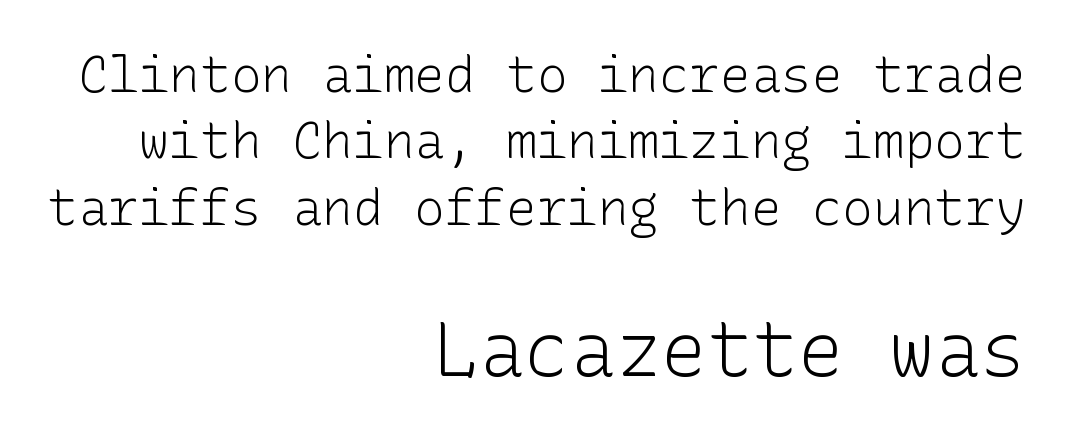
Of the two passages, the one underneath uses the larger point size. The passage is arranged like a letterhead date or caption credit — flush right. Observe the absence of serifs on each vertical stroke in this sample. Words appear dense and cohesive because spacing is normal. The specimen reads as upright at a glance. Clear beneath every line of the passage.
